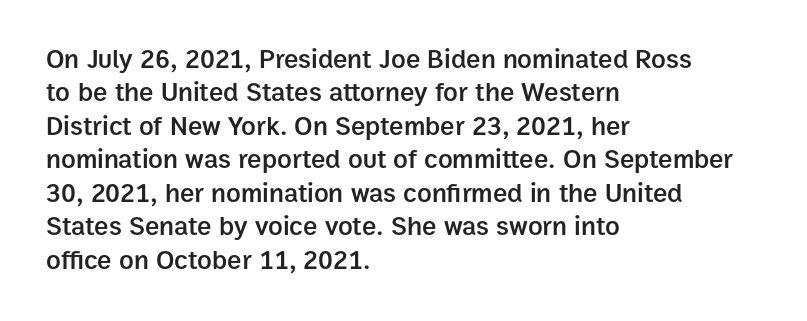
Q: Is the text bold? A: Semi-bold.
Q: Is the text italic (slanted)? A: No, it is upright.
Q: Is the text underlined? A: No.
Q: How is the paragraph aligned? A: Left-aligned.
Q: Is the spacing between letters normal or unusually wide? A: Normal.
